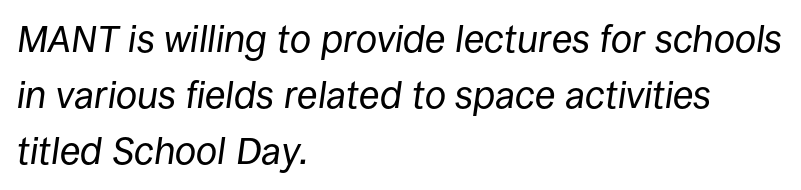
{"italic": "yes", "lean": "right", "slant_degrees": 8, "bold": "no", "weight": "regular", "width": "normal", "stroke_contrast": "low", "x_height": "large", "monospaced": "no", "underline": "no", "align": "left", "line_spacing": "normal", "line_spacing_ratio": 1.47, "letter_spacing": "normal", "letter_spacing_em": 0.0, "glyph_px": 38}
